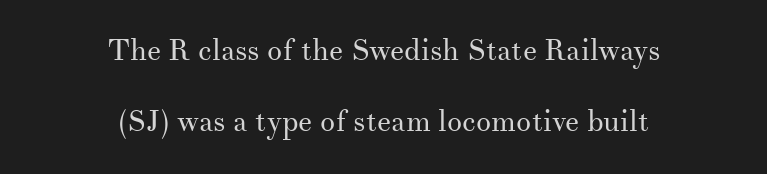
Letterform terminals end in serifs throughout the passage. Short and long lines alike share a common midpoint. The typeface has the unassuming heft of standard copy or less. Type without underlining. Here the glyphs are tracked normally, forming tight word shapes.
